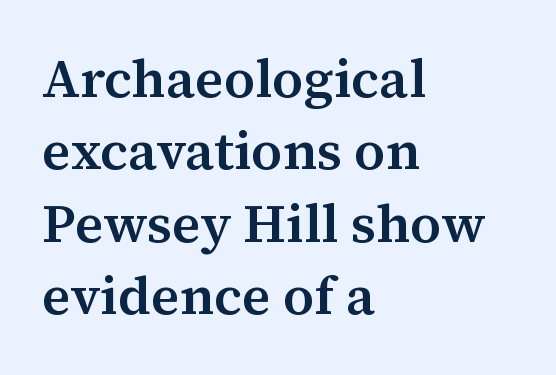
Evenly set lines give the paragraph a standard silhouette. These lines are composed in type with serifs. Compared with a centered layout, this one pins lines to the left instead. Each letter keeps its own natural width here, so spacing adapts to shape.
